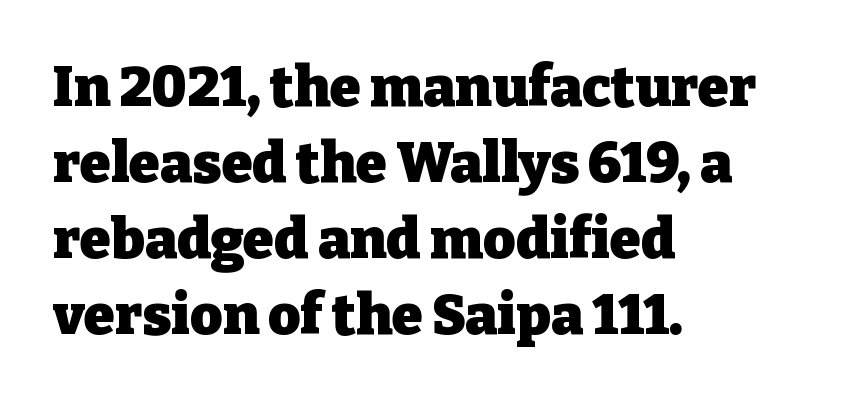
Descender tails drop into unmarked territory. The strokes are fattened all the way to bold. Think of a printed novel: that variable character pitch is what you see here. Unlike italic type, these characters show no tilt at all.
